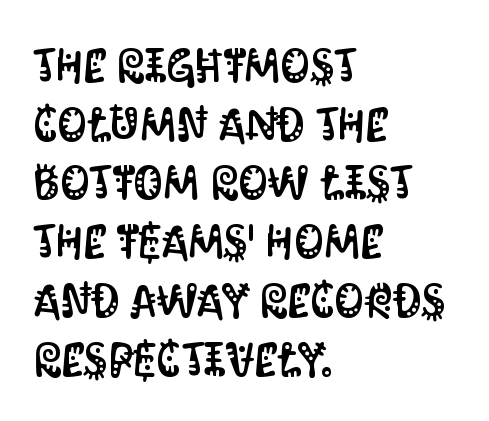
The image shows 47 px condensed sans-serif type, upright; set left-aligned, normal line spacing (1.25x), normal letter spacing, not underlined; medium stroke contrast and a large x-height.
